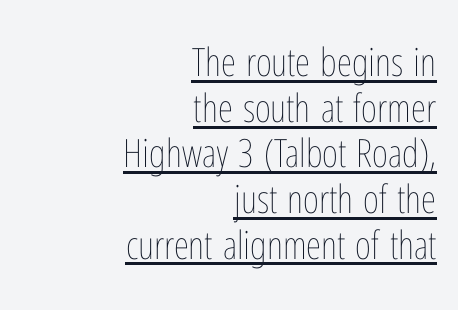
The image shows 39 px thin, condensed type, upright; set right-aligned, line spacing 1.17x, normal letter spacing, underlined; low stroke contrast and a medium x-height.
